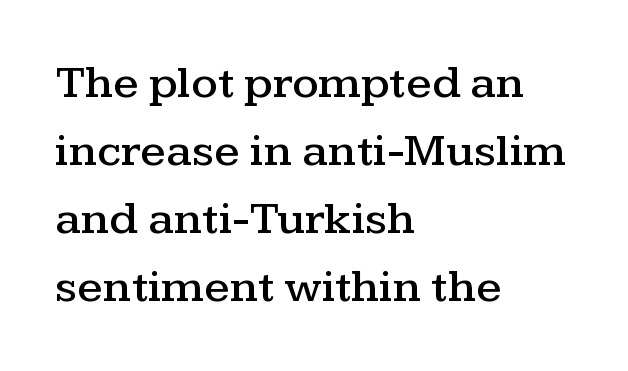
The image shows 47 px wide serif type, upright; set left-aligned, normal line spacing (1.45x), normal letter spacing, not underlined; medium stroke contrast and a medium x-height.
